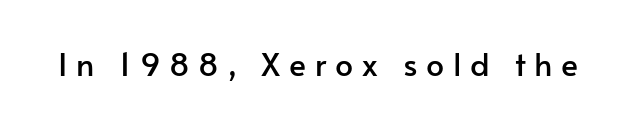
Each row of text sits above clean, open space. Designer's note — italics off, roman on. Someone cranked the tracking dial way up on this one. Classification — sans serif. Note the varied advance widths — an 'i' is clearly narrower than an 'm'.
